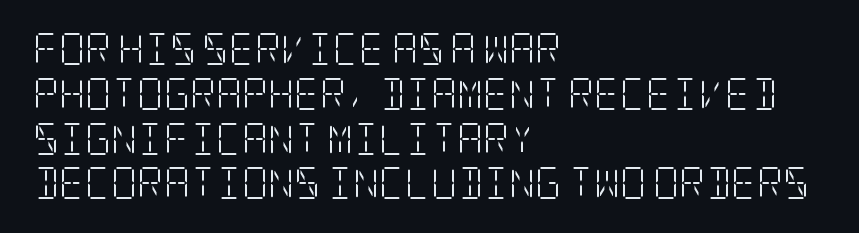
The image shows 32 px light, condensed serif type, upright; set left-aligned, normal line spacing (1.4x), normal letter spacing, not underlined; low stroke contrast and a large x-height.
